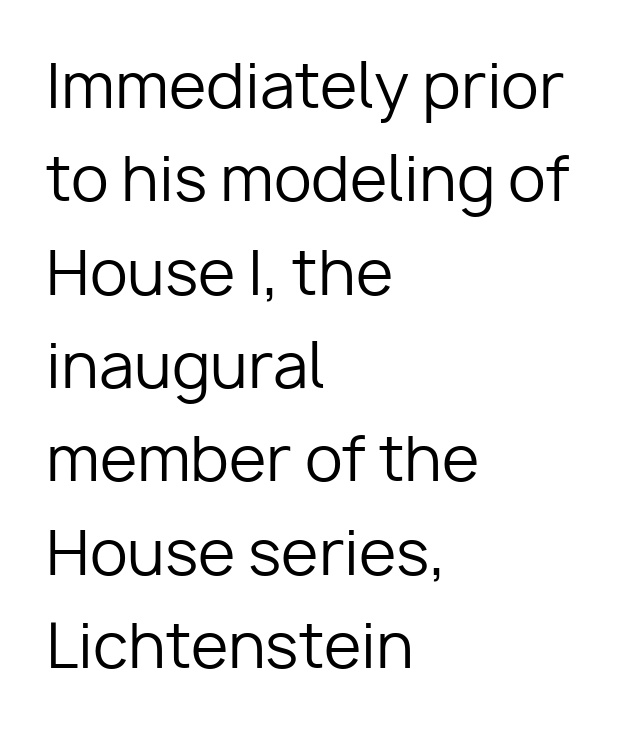
The image shows 61 px regular-weight sans-serif type, upright; set left-aligned, normal line spacing (1.53x), normal letter spacing, not underlined; low stroke contrast and a medium x-height.
